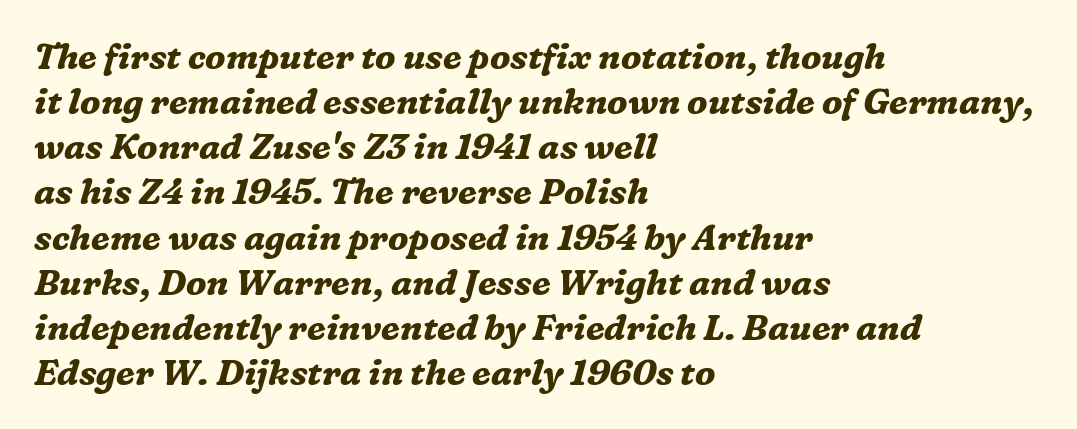
Q: Is the text bold? A: Yes.
Q: Is the text italic (slanted)? A: Yes, it leans right by about 16 degrees.
Q: Is the typeface a serif or a sans-serif typeface? A: Serif.
Q: Is the text underlined? A: No.
Q: How is the paragraph aligned? A: Left-aligned.
Q: Is the spacing between letters normal or unusually wide? A: Normal.
Q: Is the spacing between lines tight, normal or loose? A: Normal.
Q: Width (condensed, normal, or wide)? A: Normal.
Q: Stroke contrast? A: Medium.
Q: x-height? A: Medium.
Q: Monospaced? A: No.
